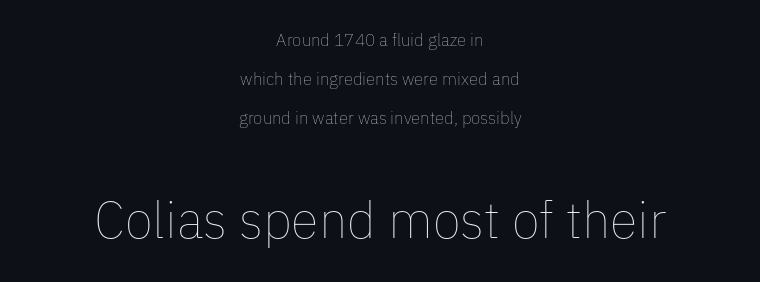
{"italic": "no", "bold": "no", "weight": "thin", "width": "normal", "stroke_contrast": "low", "x_height": "medium", "monospaced": "no", "underline": "no", "align": "center", "line_spacing": "loose", "line_spacing_ratio": 2.28, "letter_spacing": "normal", "letter_spacing_em": 0.0, "larger_block": "second", "size_ratio": 3.0, "glyph_px": 51}
